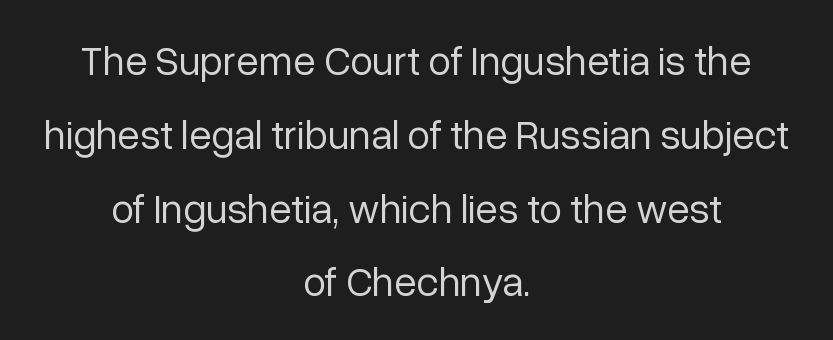
{"serif": "no", "italic": "no", "bold": "no", "weight": "regular", "width": "normal", "stroke_contrast": "low", "x_height": "medium", "monospaced": "no", "underline": "no", "align": "center", "line_spacing_ratio": 1.8, "letter_spacing": "normal", "letter_spacing_em": 0.0, "glyph_px": 41}
